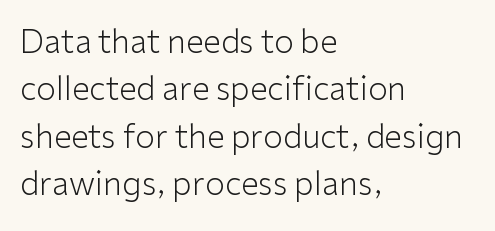
{"serif": "no", "italic": "no", "bold": "no", "weight": "light", "width": "normal", "stroke_contrast": "low", "x_height": "medium", "monospaced": "no", "underline": "no", "align": "left", "line_spacing": "normal", "line_spacing_ratio": 1.48, "letter_spacing": "normal", "letter_spacing_em": 0.0, "glyph_px": 32}
